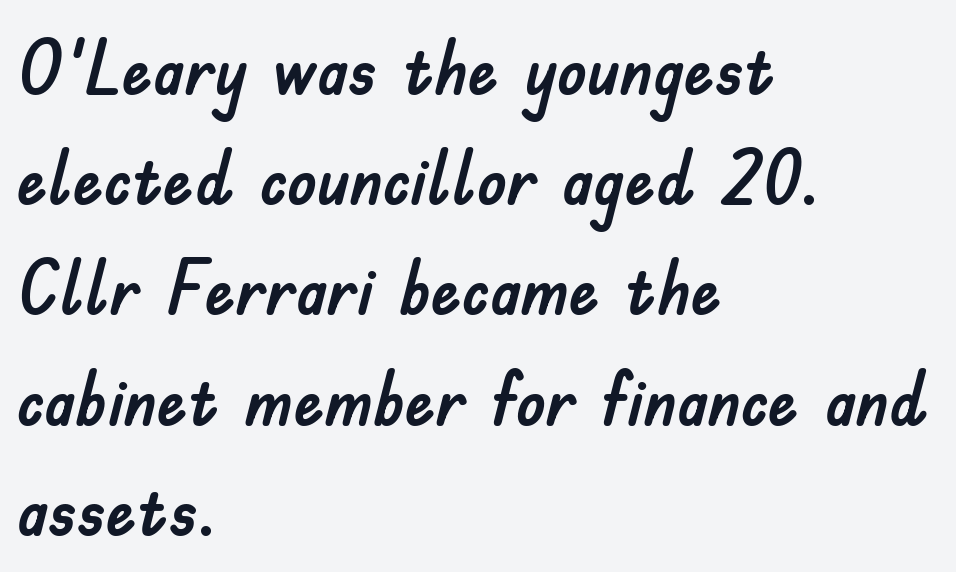
The image shows 76 px sans-serif type; set left-aligned, normal line spacing (1.45x), normal letter spacing, not underlined; low stroke contrast and a small x-height.
